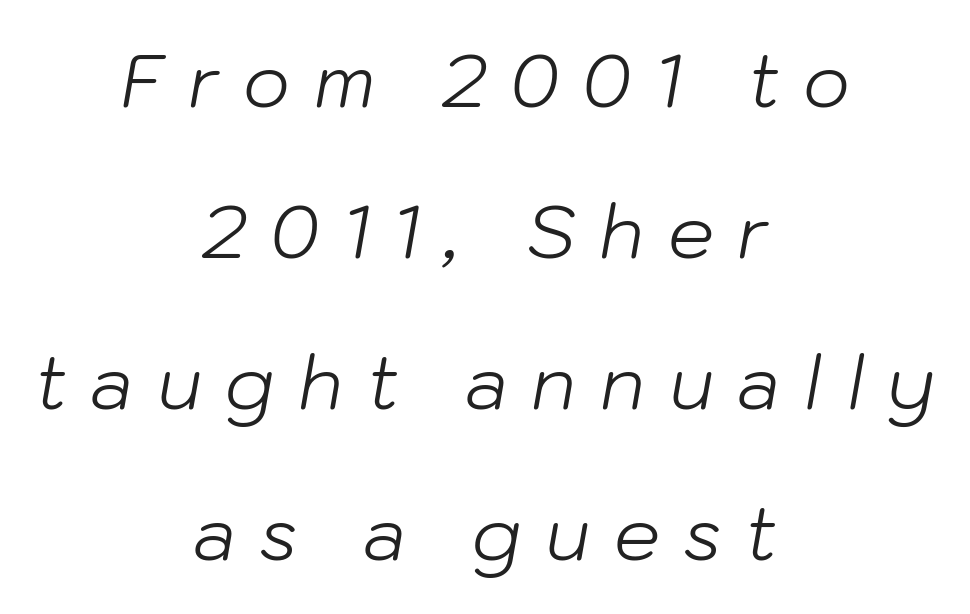
The lines are quadded center. Students, observe: this is what heavily led, spacious text looks like. You can tell it's italic because the verticals aren't actually vertical. Descender tails drop into unmarked territory. The horizontal fit of the characters is loose and conspicuously gappy.
